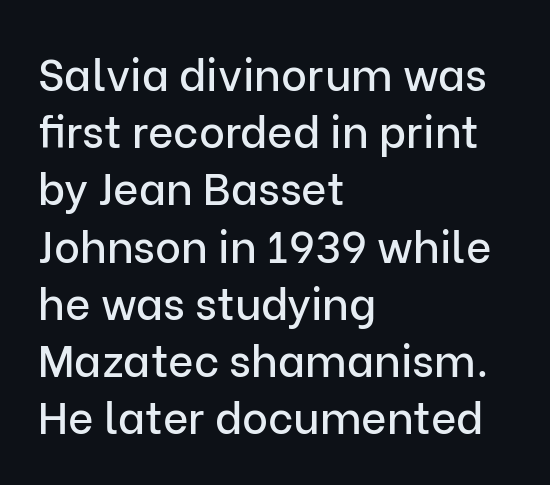
The image shows 44 px sans-serif type, upright; set left-aligned, normal line spacing (1.3x), normal letter spacing, not underlined; low stroke contrast and a medium x-height.
